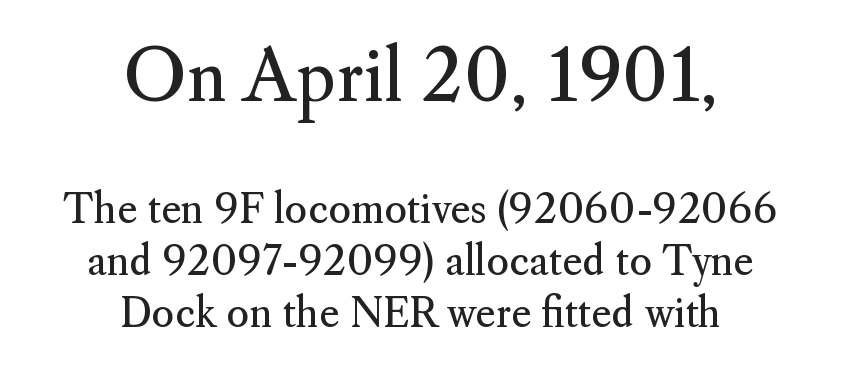
Q: Is the text bold? A: No.
Q: Is the text italic (slanted)? A: No, it is upright.
Q: Is the typeface a serif or a sans-serif typeface? A: Serif.
Q: Is the text underlined? A: No.
Q: How is the paragraph aligned? A: Centered.
Q: Is the spacing between letters normal or unusually wide? A: Normal.
Q: Is the spacing between lines tight, normal or loose? A: Normal.
Q: Which block of text is set in a larger size, the first (top) or the second (bottom)? A: The first (top) one.
Q: Width (condensed, normal, or wide)? A: Normal.
Q: Stroke contrast? A: Medium.
Q: x-height? A: Small.
Q: Monospaced? A: No.
